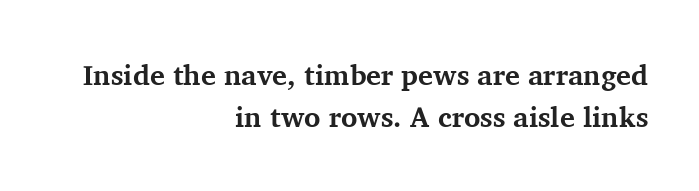
{"serif": "yes", "italic": "no", "bold": "yes", "weight": "bold", "width": "normal", "stroke_contrast": "medium", "x_height": "medium", "monospaced": "no", "underline": "no", "align": "right", "line_spacing": "normal", "line_spacing_ratio": 1.49, "letter_spacing": "normal", "letter_spacing_em": 0.0, "glyph_px": 28}
